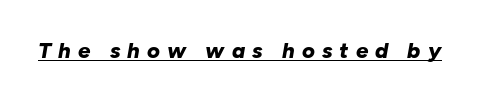
The image shows 22 px bold type, italic (leaning right); set unusually wide letter spacing (+0.32 em), underlined.
